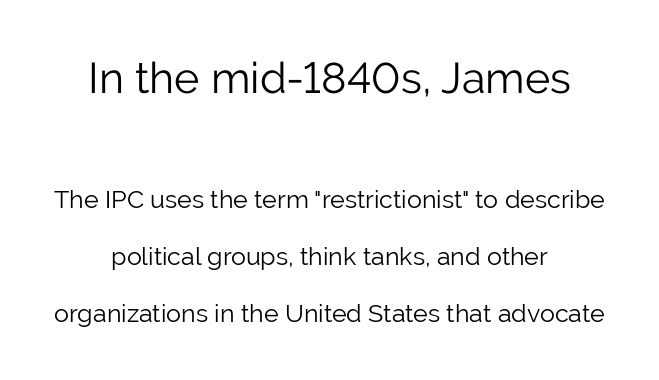
Q: Is the text bold? A: No.
Q: Is the text italic (slanted)? A: No, it is upright.
Q: Is the typeface a serif or a sans-serif typeface? A: Sans-serif.
Q: Is the text underlined? A: No.
Q: How is the paragraph aligned? A: Centered.
Q: Is the spacing between letters normal or unusually wide? A: Normal.
Q: Is the spacing between lines tight, normal or loose? A: Loose.
Q: Which block of text is set in a larger size, the first (top) or the second (bottom)? A: The first (top) one.
Q: Width (condensed, normal, or wide)? A: Normal.
Q: Stroke contrast? A: Low.
Q: x-height? A: Medium.
Q: Monospaced? A: No.
